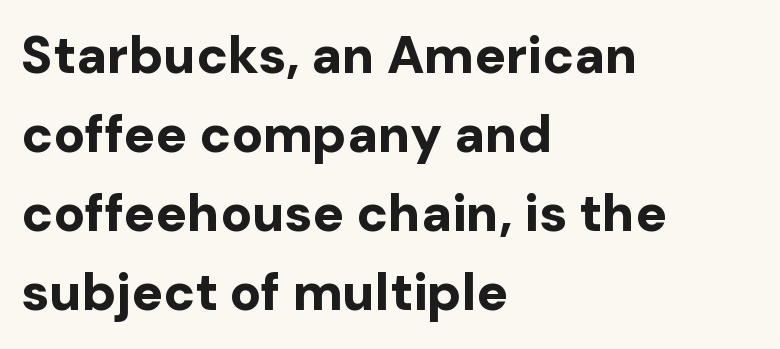
The image shows 52 px bold sans-serif type, upright; set left-aligned, normal line spacing (1.52x), normal letter spacing, not underlined; low stroke contrast and a medium x-height.
